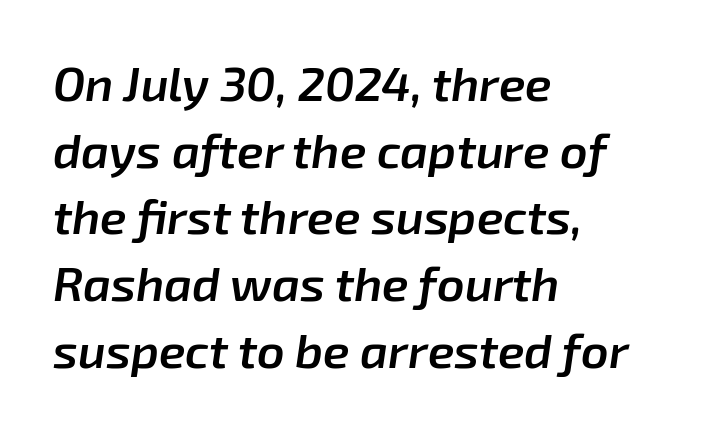
Nobody touched the tracking dial on this one. Words float on clear page, feet unadorned. Tall strokes in this sample are angled rather than plumb. The letters advance in unequal steps, a hallmark of proportional type.
